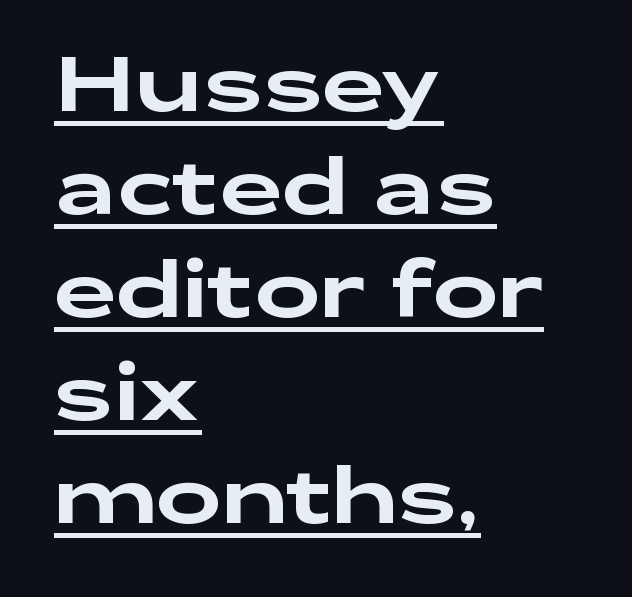
The rendering anchors every line to the left-hand side. A roman cut, with each character standing at attention. Vertical spacing — default. You could not count columns in this text — the font is proportionally spaced. The tracking reads as untouched default to a designer's eye. Beneath each row of characters lies a ruled line.
